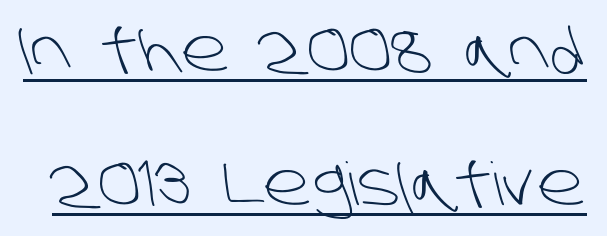
These lines stand farther apart than default settings would place them. The lettering is marked with a stroke running underneath it. The type family on display is of the sans-serif kind. Observe the ordinary spacing: letters are neighbours, not strangers. Here the designer chose a conventional face with non-uniform glyph widths.
